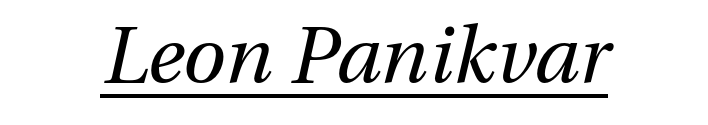
The image shows 78 px regular-weight type, italic (leaning right); set normal letter spacing, underlined; medium stroke contrast and a medium x-height.
